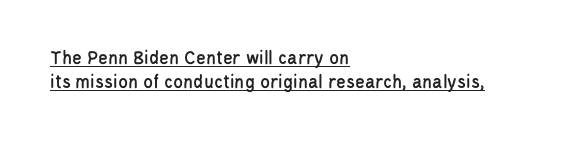
{"italic": "no", "underline": "yes", "align": "left", "line_spacing_ratio": 1.22, "letter_spacing": "normal", "letter_spacing_em": 0.0, "glyph_px": 20}
